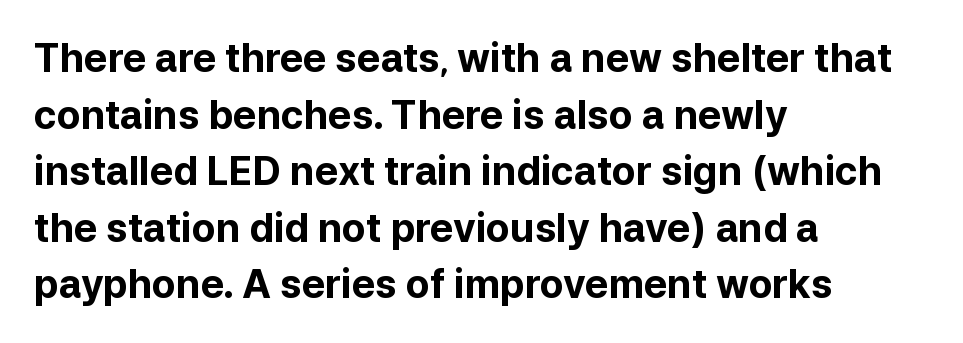
Decoration check: the copy has no underline. Compared with a centered layout, this one pins lines to the left instead. Is there any slant? The stems are plumb. Standard letterfit; no display-style spreading of the glyphs. The lines sit at an ordinary, default distance from one another.
